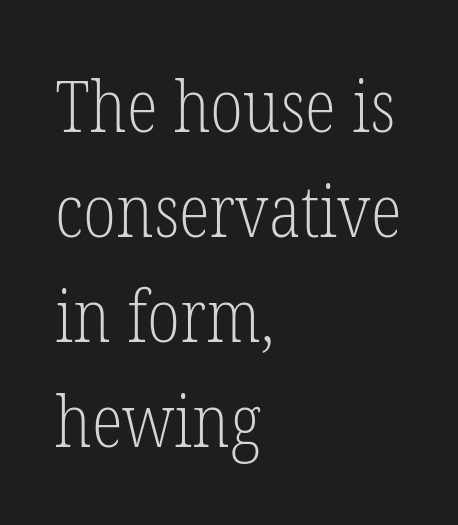
{"serif": "yes", "italic": "no", "bold": "no", "weight": "light", "width": "condensed", "stroke_contrast": "low", "x_height": "medium", "monospaced": "no", "underline": "no", "align": "left", "line_spacing": "normal", "line_spacing_ratio": 1.46, "letter_spacing": "normal", "letter_spacing_em": 0.0, "glyph_px": 72}
